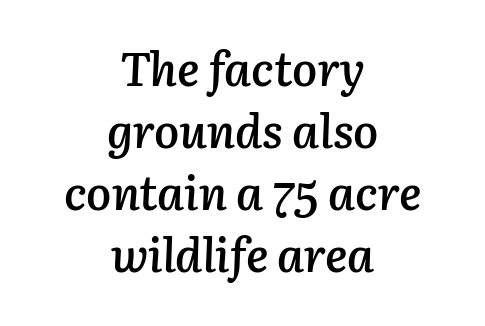
The characters look somewhat weighty, a semibold short of true bold. Successive baselines arrive at the customary interval. The horizontal fit of the characters is conventional and even. Here the designer chose a conventional face with non-uniform glyph widths. Tall strokes in this sample are angled rather than plumb. Line starts and ends both wander, symmetrically.
